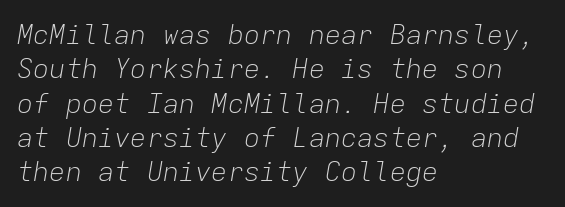
Q: Is the text bold? A: No.
Q: Is the text italic (slanted)? A: Yes, it leans right by about 9 degrees.
Q: Is the text underlined? A: No.
Q: How is the paragraph aligned? A: Left-aligned.
Q: Is the spacing between letters normal or unusually wide? A: Normal.
Q: Is the spacing between lines tight, normal or loose? A: Normal.
